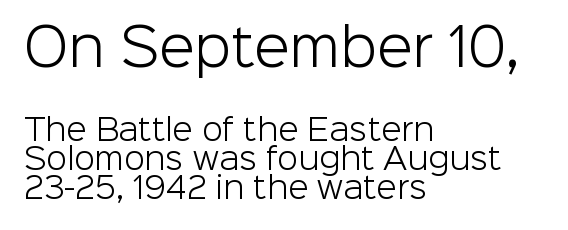
The image shows 52 px light sans-serif type, upright; set left-aligned, tight line spacing (0.97x), normal letter spacing, not underlined; the first (top) block is 1.73x larger; low stroke contrast and a medium x-height.
